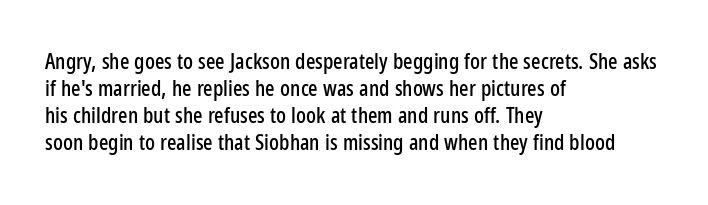
The image shows 22 px text type, upright; set left-aligned, line spacing 1.22x, normal letter spacing, not underlined.
